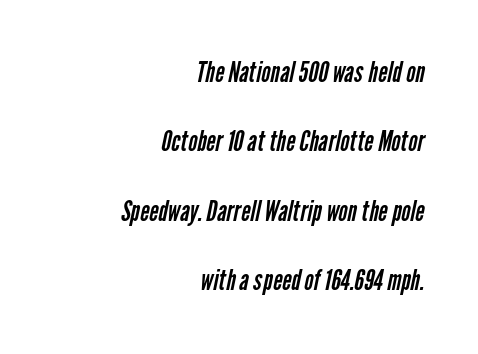
The image shows 28 px regular-weight, condensed sans-serif type; set right-aligned, loose line spacing (2.48x), normal letter spacing, not underlined; low stroke contrast and a medium x-height.
